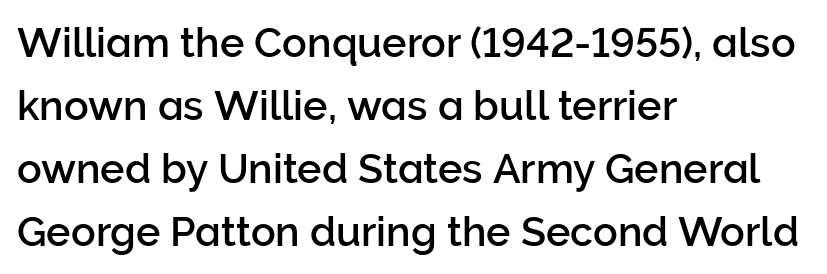
Q: Is the text italic (slanted)? A: No, it is upright.
Q: Is the typeface a serif or a sans-serif typeface? A: Sans-serif.
Q: Is the text underlined? A: No.
Q: How is the paragraph aligned? A: Left-aligned.
Q: Is the spacing between letters normal or unusually wide? A: Normal.
Q: Is the spacing between lines tight, normal or loose? A: Normal.
Q: Width (condensed, normal, or wide)? A: Normal.
Q: Stroke contrast? A: Low.
Q: x-height? A: Medium.
Q: Monospaced? A: No.
